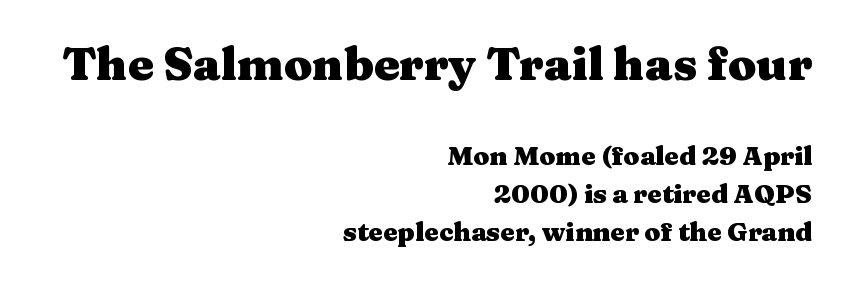
The designer left line spacing at the default. Standard letterfit; no display-style spreading of the glyphs. A flush-right, rag-left setting is used for this passage. Think of a printed novel: that variable character pitch is what you see here.
